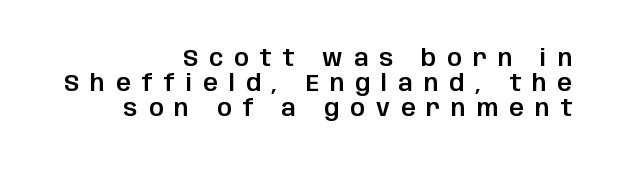
Type without underlining. The passage is arranged like a letterhead date or caption credit — flush right. The lettering holds an erect, upright posture throughout. These lines have a slow, spaced-out rhythm from letter to letter.
